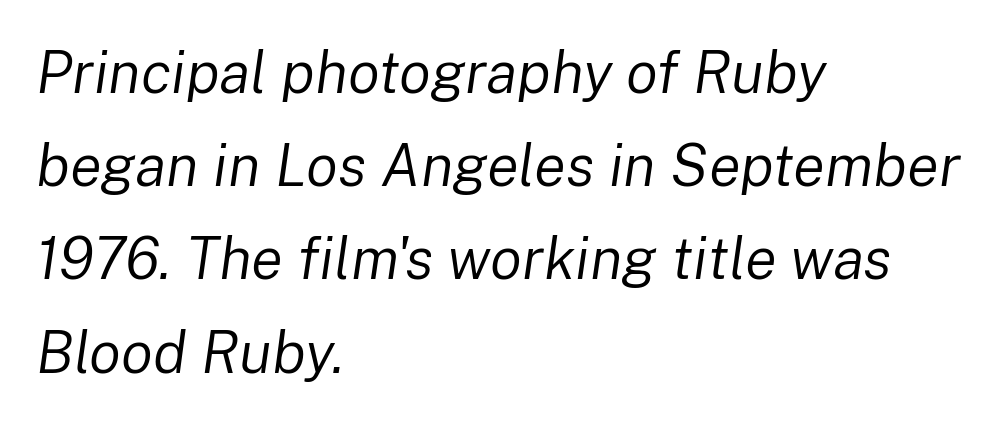
Q: Is the text bold? A: No.
Q: Is the text italic (slanted)? A: Yes, it leans right by about 8 degrees.
Q: Is the text underlined? A: No.
Q: How is the paragraph aligned? A: Left-aligned.
Q: Is the spacing between letters normal or unusually wide? A: Normal.
Q: Is the spacing between lines tight, normal or loose? A: Normal.
Q: Width (condensed, normal, or wide)? A: Normal.
Q: Stroke contrast? A: Low.
Q: x-height? A: Medium.
Q: Monospaced? A: No.
